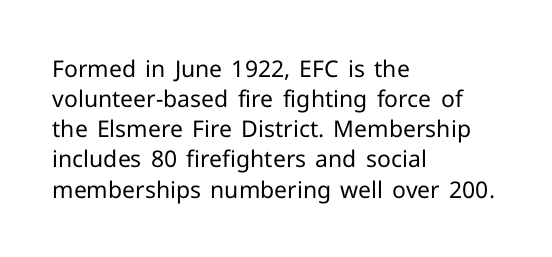
{"italic": "no", "bold": "no", "underline": "no", "align": "left", "line_spacing": "normal", "line_spacing_ratio": 1.31, "letter_spacing": "normal", "letter_spacing_em": 0.0, "glyph_px": 23}
